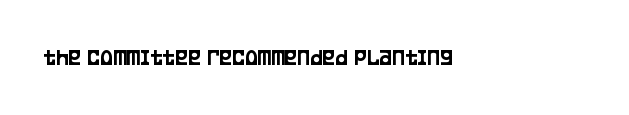
Q: Is the text italic (slanted)? A: No, it is upright.
Q: Is the text underlined? A: No.
Q: Is the spacing between letters normal or unusually wide? A: Normal.
